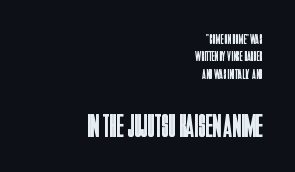
The image shows 33 px regular-weight, condensed sans-serif type, upright; set right-aligned, normal line spacing (1.25x), normal letter spacing, not underlined; the second (bottom) block is 2.36x larger; low stroke contrast and a large x-height.
